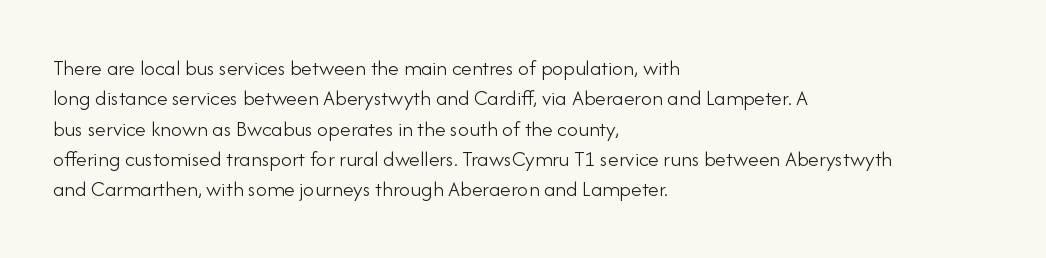
The image shows 22 px text type, upright; set left-aligned, normal line spacing (1.38x), normal letter spacing, not underlined.
